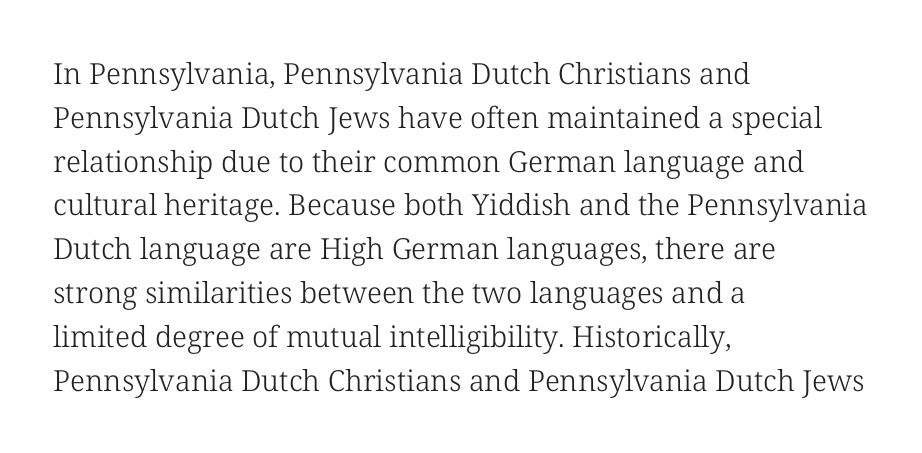
The image shows 29 px light serif type, upright; set left-aligned, normal line spacing (1.51x), normal letter spacing, not underlined; low stroke contrast and a medium x-height.
